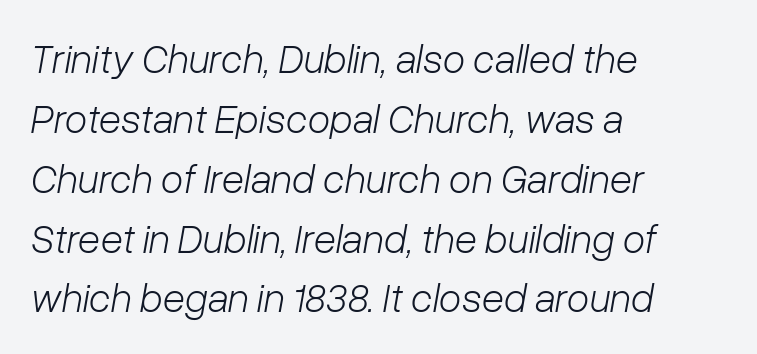
The image shows 41 px light type, italic (leaning right); set left-aligned, normal line spacing (1.46x), normal letter spacing, not underlined; low stroke contrast and a medium x-height.
